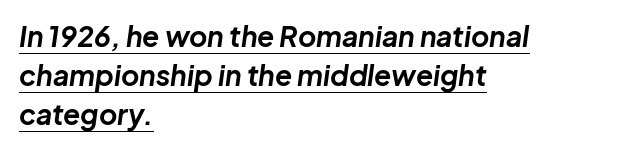
The image shows 28 px bold type, italic (leaning right); set left-aligned, normal line spacing (1.39x), normal letter spacing, underlined; low stroke contrast and a medium x-height.
